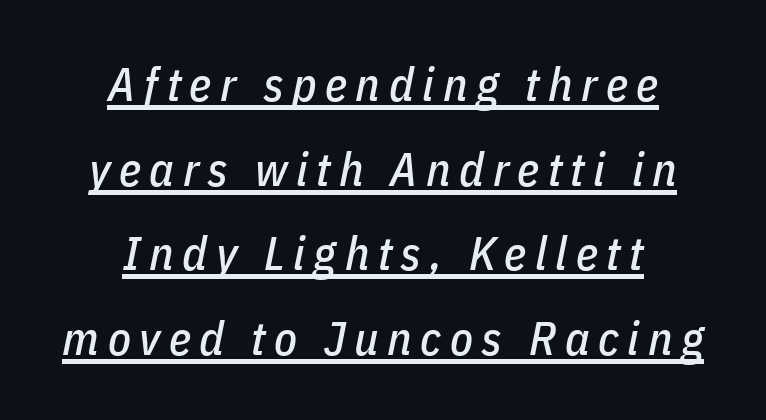
Observe the lean: these are italic letterforms. The text block is weighted toward neither margin, spreading evenly from the middle. Character widths vary here, with narrow letters taking less room than wide ones. Somebody hit Ctrl+U on this one — the words are underlined.
